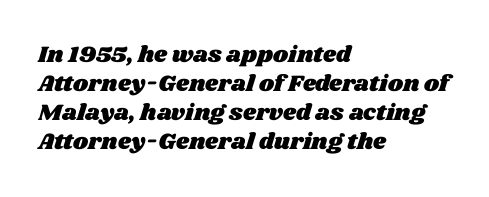
{"underline": "no", "align": "left", "line_spacing": "normal", "line_spacing_ratio": 1.26, "letter_spacing": "normal", "letter_spacing_em": 0.0, "glyph_px": 23}
